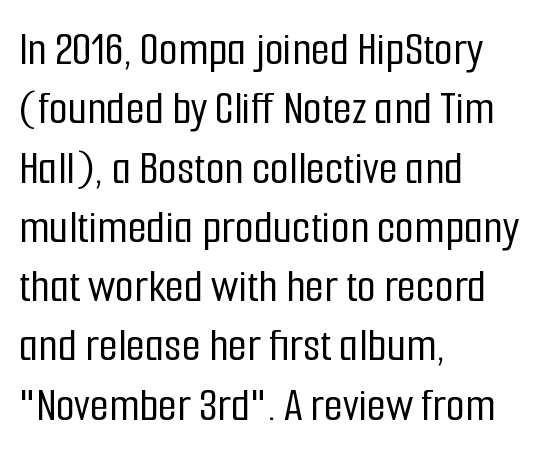
Q: Is the text italic (slanted)? A: No, it is upright.
Q: Is the typeface a serif or a sans-serif typeface? A: Sans-serif.
Q: Is the text underlined? A: No.
Q: How is the paragraph aligned? A: Left-aligned.
Q: Is the spacing between letters normal or unusually wide? A: Normal.
Q: Width (condensed, normal, or wide)? A: Condensed.
Q: Stroke contrast? A: Low.
Q: x-height? A: Medium.
Q: Monospaced? A: No.
